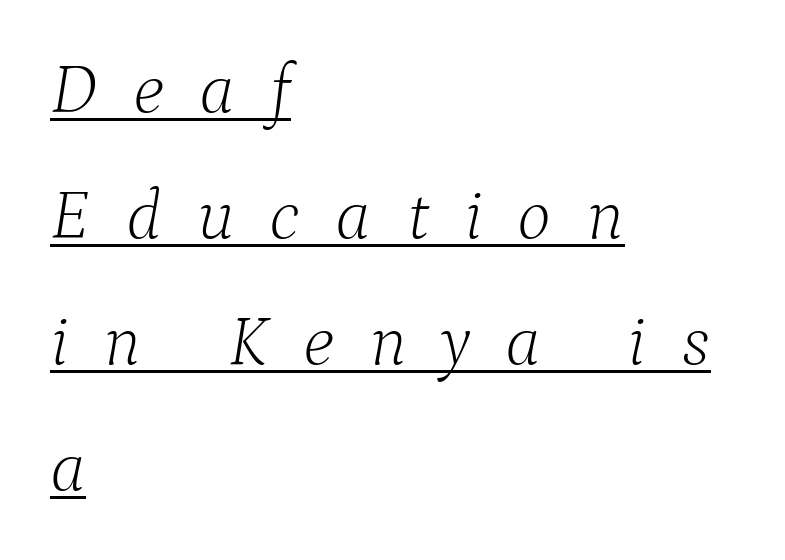
{"serif": "yes", "italic": "yes", "lean": "right", "slant_degrees": 9, "bold": "no", "weight": "light", "width": "normal", "stroke_contrast": "low", "x_height": "medium", "monospaced": "no", "underline": "yes", "align": "left", "line_spacing_ratio": 1.75, "letter_spacing": "wide", "letter_spacing_em": 0.49, "glyph_px": 72}
